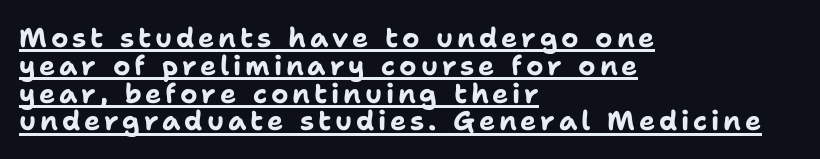
Q: Is the text bold? A: Yes.
Q: Is the text italic (slanted)? A: No, it is upright.
Q: Is the text underlined? A: Yes.
Q: How is the paragraph aligned? A: Left-aligned.
Q: Is the spacing between lines tight, normal or loose? A: Tight.
